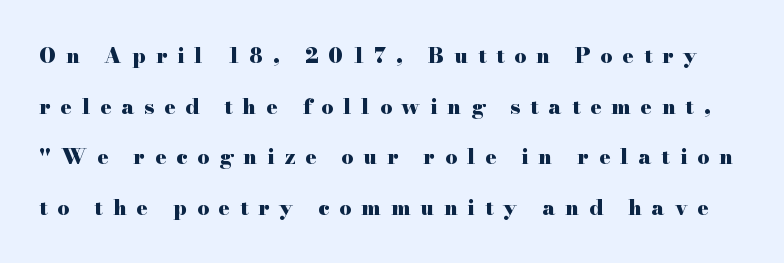
The image shows 21 px bold type, upright; set loose line spacing (2.41x), unusually wide letter spacing (+0.47 em), not underlined.
